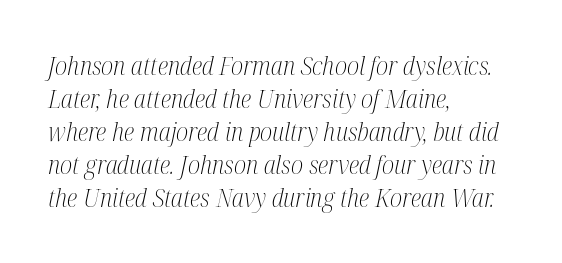
Q: Is the text bold? A: No.
Q: Is the text italic (slanted)? A: Yes, it leans right by about 12 degrees.
Q: Is the text underlined? A: No.
Q: How is the paragraph aligned? A: Left-aligned.
Q: Is the spacing between letters normal or unusually wide? A: Normal.
Q: Is the spacing between lines tight, normal or loose? A: Normal.
